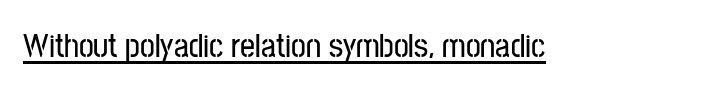
Q: Is the text italic (slanted)? A: No, it is upright.
Q: Is the typeface a serif or a sans-serif typeface? A: Sans-serif.
Q: Is the text underlined? A: Yes.
Q: Is the spacing between letters normal or unusually wide? A: Normal.
Q: Width (condensed, normal, or wide)? A: Condensed.
Q: Stroke contrast? A: Low.
Q: x-height? A: Medium.
Q: Monospaced? A: No.
